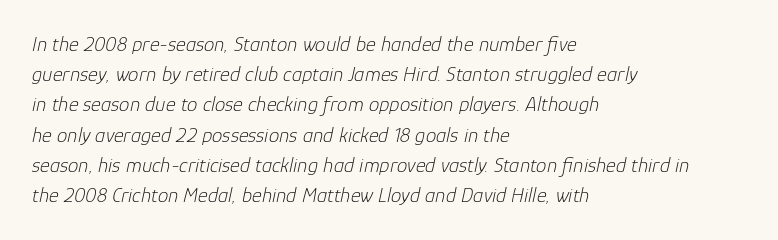
The whole block is typeset with a tilt. Each stroke keeps to a modest, everyday thickness or less. Characters follow at the spacing the type designer built in. This sample keeps an unexceptional amount of space between lines. Beneath every word, the page is bare.
